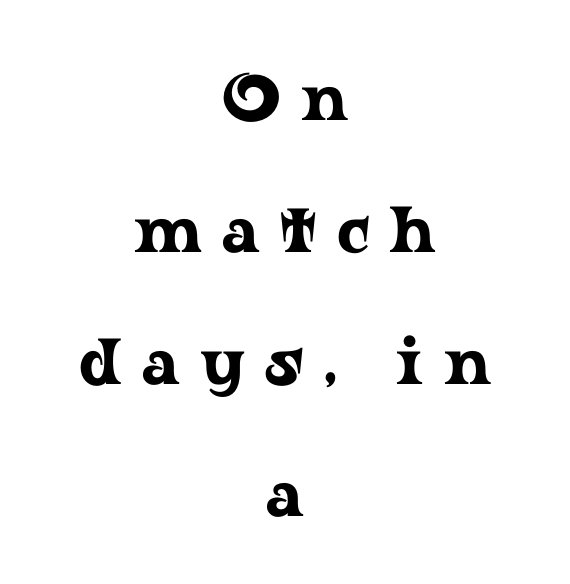
Underline: absent. Here the designer chose a conventional face with non-uniform glyph widths. These lines stack symmetrically, like a column narrowing and widening about its center. You can tell from the footed stems that serif type was used.
